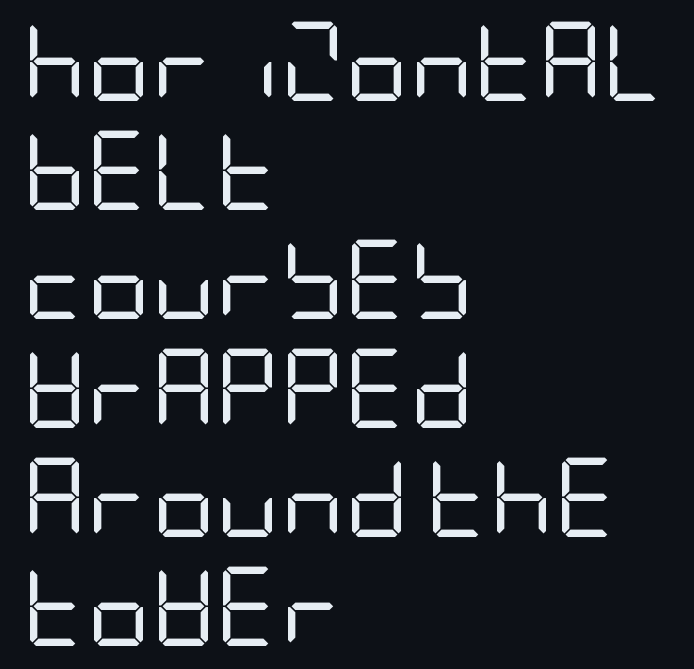
Q: Is the text bold? A: No.
Q: Is the text italic (slanted)? A: No, it is upright.
Q: Is the typeface a serif or a sans-serif typeface? A: Sans-serif.
Q: Is the text underlined? A: No.
Q: How is the paragraph aligned? A: Left-aligned.
Q: Is the spacing between letters normal or unusually wide? A: Normal.
Q: Is the spacing between lines tight, normal or loose? A: Normal.
Q: Width (condensed, normal, or wide)? A: Condensed.
Q: Stroke contrast? A: Low.
Q: x-height? A: Large.
